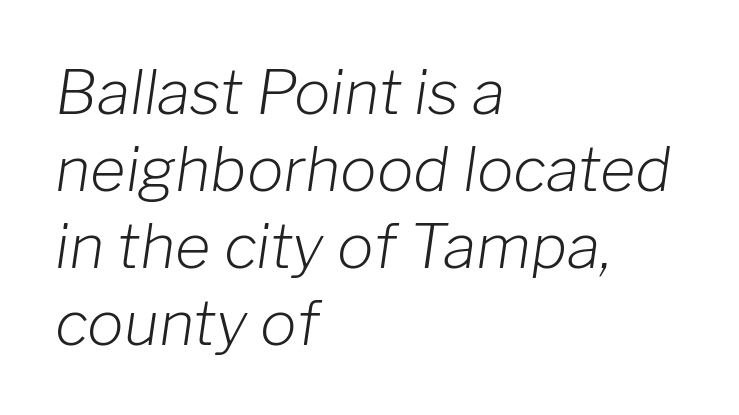
{"italic": "yes", "lean": "right", "slant_degrees": 8, "bold": "no", "weight": "light", "width": "normal", "stroke_contrast": "low", "x_height": "medium", "monospaced": "no", "underline": "no", "align": "left", "line_spacing": "normal", "line_spacing_ratio": 1.26, "letter_spacing": "normal", "letter_spacing_em": 0.0, "glyph_px": 61}
